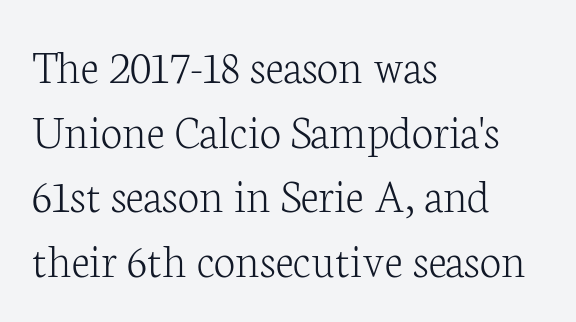
The image shows 49 px light serif type, upright; set left-aligned, normal line spacing (1.32x), normal letter spacing, not underlined; low stroke contrast and a medium x-height.
